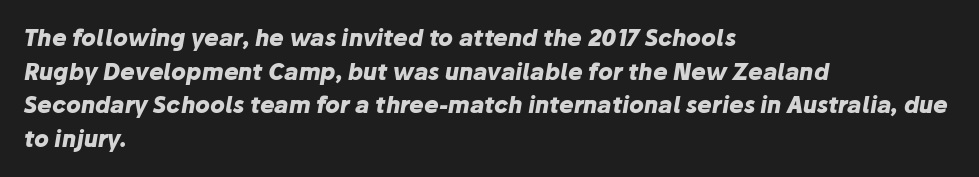
{"italic": "yes", "lean": "right", "slant_degrees": 10, "bold": "yes", "underline": "no", "align": "left", "line_spacing": "normal", "line_spacing_ratio": 1.53, "letter_spacing": "normal", "letter_spacing_em": 0.0, "glyph_px": 22}
